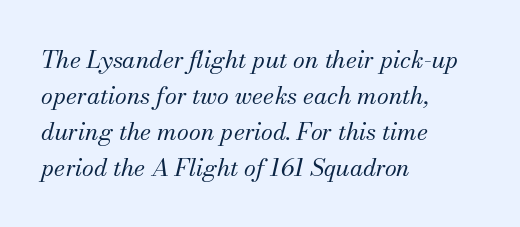
Q: Is the text bold? A: No.
Q: Is the text italic (slanted)? A: Yes, it leans right by about 13 degrees.
Q: Is the text underlined? A: No.
Q: How is the paragraph aligned? A: Left-aligned.
Q: Is the spacing between letters normal or unusually wide? A: Normal.
Q: Is the spacing between lines tight, normal or loose? A: Normal.
